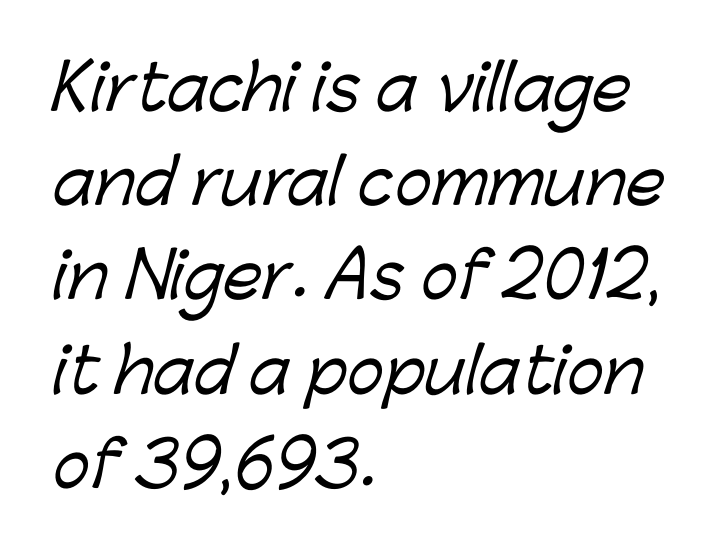
The image shows 62 px sans-serif type; set left-aligned, normal line spacing (1.52x), normal letter spacing, not underlined; low stroke contrast and a medium x-height.
